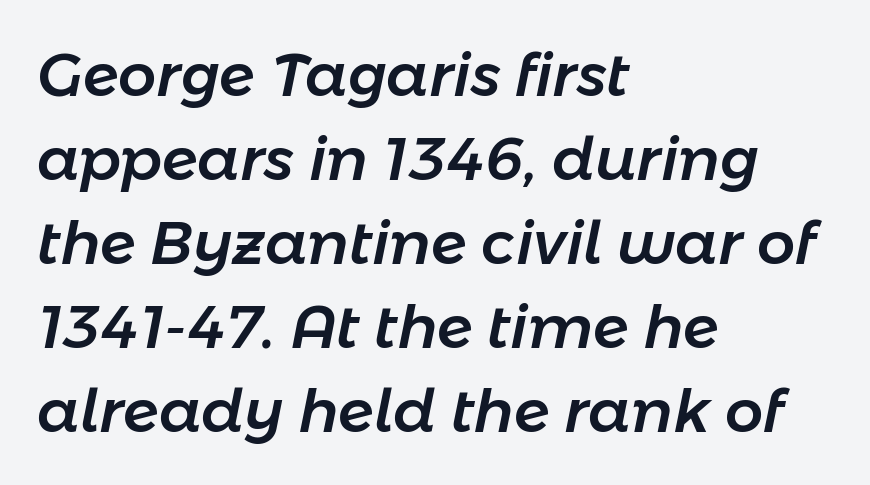
Short note: letters normally spaced. Underline: absent. The rag falls on the right side of this text block. The face used here is proportionally spaced, like ordinary book or web type. Slanted lettering throughout.
